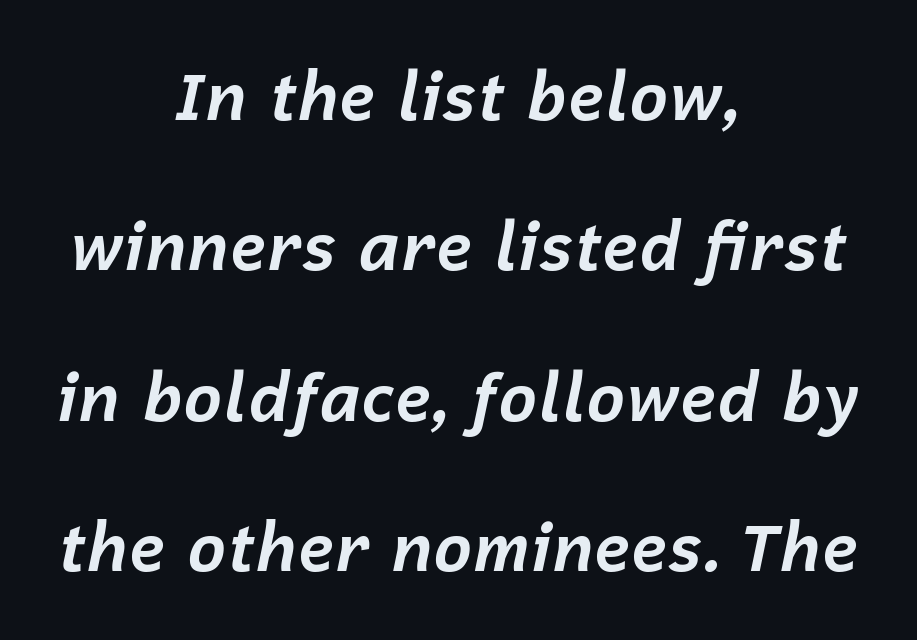
Is the block centered? Yes — each line is placed symmetrically about the middle. Looking at the ascenders, they clearly lean. You could not count columns in this text — the font is proportionally spaced. A full-strength bold gives these letters their thick strokes. Whoever set this chose breathing room over compactness in the vertical rhythm. Letters rest on an invisible, unmarked baseline.
